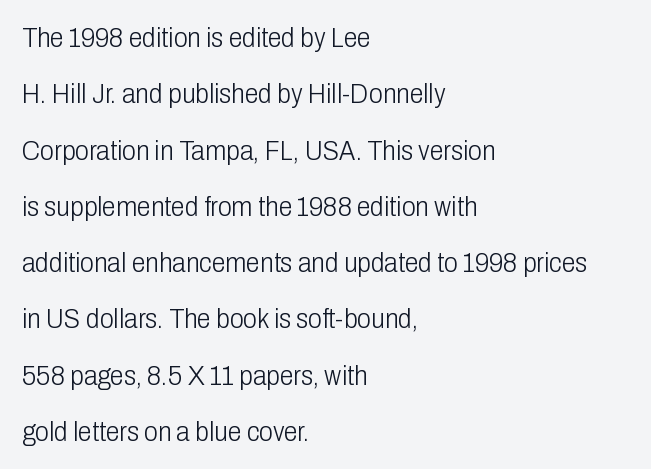
Q: Is the text bold? A: No.
Q: Is the text italic (slanted)? A: No, it is upright.
Q: Is the typeface a serif or a sans-serif typeface? A: Sans-serif.
Q: Is the text underlined? A: No.
Q: How is the paragraph aligned? A: Left-aligned.
Q: Is the spacing between letters normal or unusually wide? A: Normal.
Q: Is the spacing between lines tight, normal or loose? A: Loose.
Q: Width (condensed, normal, or wide)? A: Condensed.
Q: Stroke contrast? A: Low.
Q: x-height? A: Medium.
Q: Monospaced? A: No.
